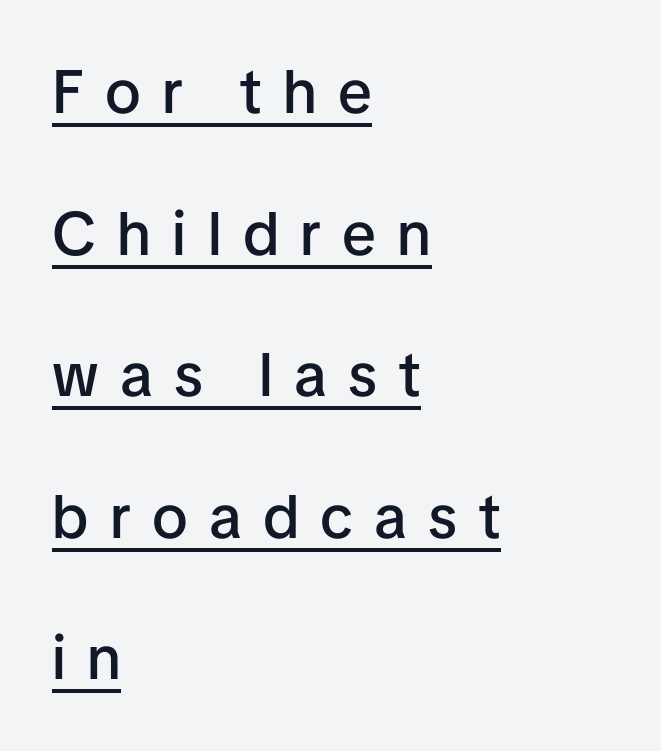
These lines carry some extra weight — a demibold, not a full bold. Proportional: the letters do not fall into vertical columns. A rule runs beneath these lines of type. The letterforms stand isolated, each surrounded by extra space. This is roman type, the default non-slanted kind. A typesetter would call this leading open, well beyond the default.
